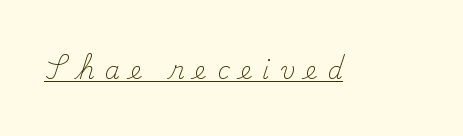
{"bold": "no", "underline": "yes", "letter_spacing": "wide", "letter_spacing_em": 0.46, "glyph_px": 24}
